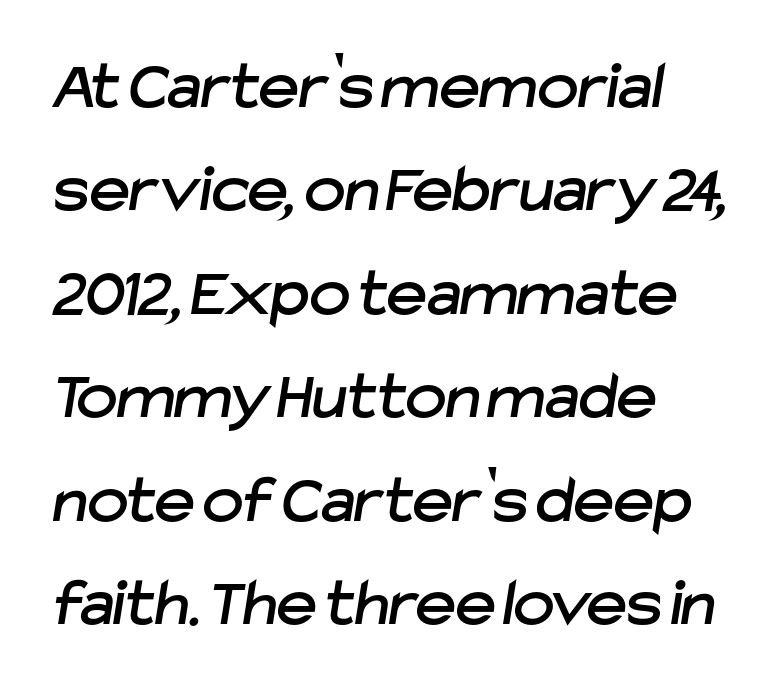
The face used here is rendered with its standard letterfit. Typeset ragged right — the left edge is the straight one. Type without underlining. Note the varied advance widths — an 'i' is clearly narrower than an 'm'. The characters display no serif detailing; their extremities are plain. If you measured baseline to baseline, you'd find a middling distance.
